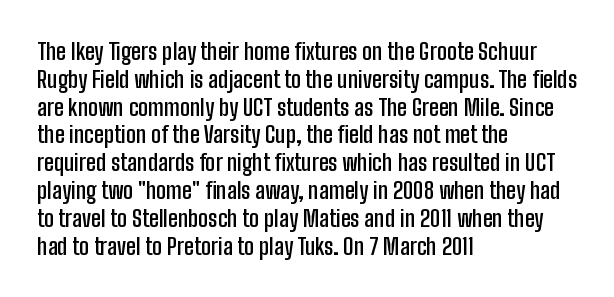
{"italic": "no", "bold": "semi", "underline": "no", "align": "left", "line_spacing_ratio": 1.21, "letter_spacing": "normal", "letter_spacing_em": 0.0, "glyph_px": 23}
